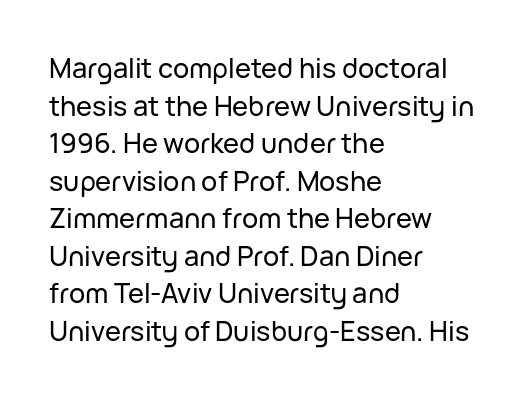
Plain, unruled lines of type. The lines in this sample share a left origin and differ only in where they stop. The specimen reads as upright at a glance. Letter spacing: default. If you measured baseline to baseline, you'd find a middling distance.
